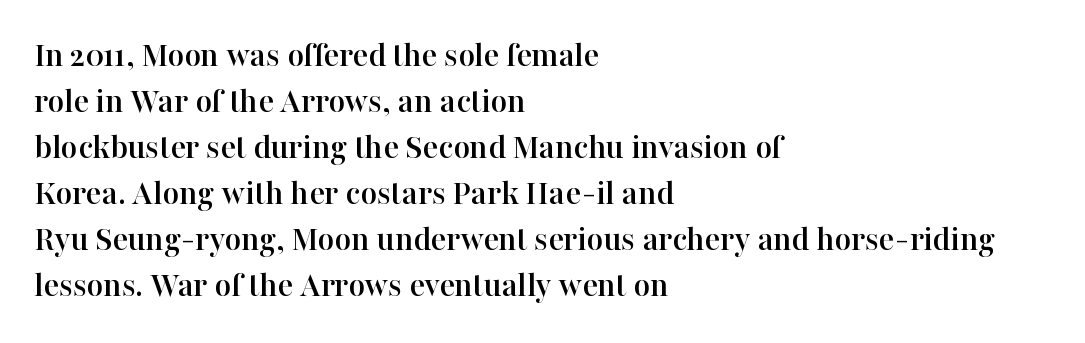
The image shows 36 px serif type, upright; set left-aligned, normal line spacing (1.28x), normal letter spacing, not underlined; high stroke contrast and a medium x-height.
